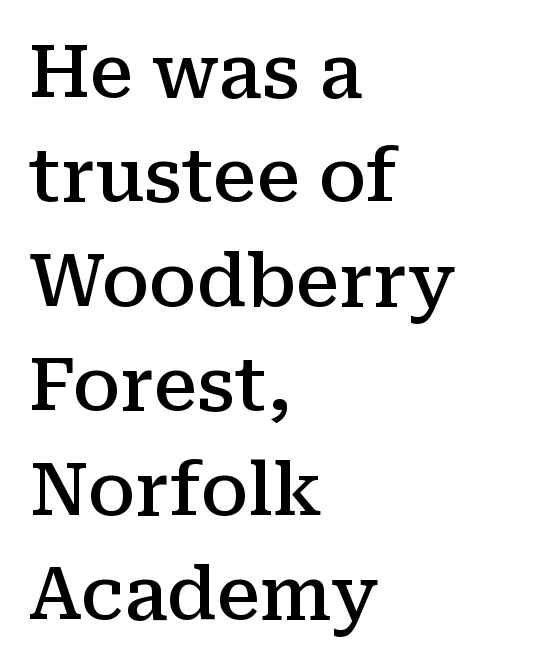
Q: Is the text bold? A: Semi-bold.
Q: Is the text italic (slanted)? A: No, it is upright.
Q: Is the typeface a serif or a sans-serif typeface? A: Serif.
Q: Is the text underlined? A: No.
Q: How is the paragraph aligned? A: Left-aligned.
Q: Is the spacing between letters normal or unusually wide? A: Normal.
Q: Is the spacing between lines tight, normal or loose? A: Normal.
Q: Width (condensed, normal, or wide)? A: Normal.
Q: Stroke contrast? A: Medium.
Q: x-height? A: Medium.
Q: Monospaced? A: No.
